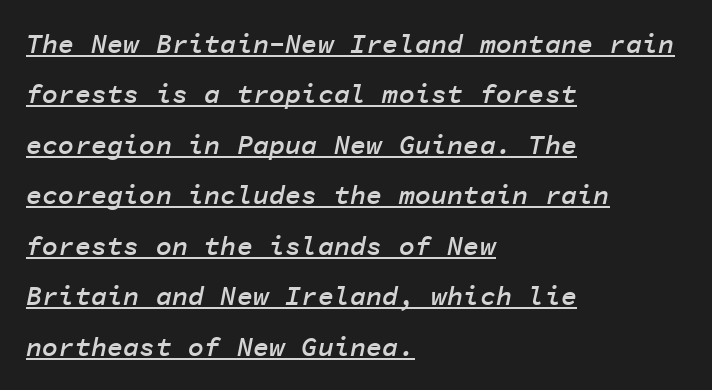
The image shows 27 px text type, italic (leaning right); set left-aligned, line spacing 1.87x, normal letter spacing, underlined.
